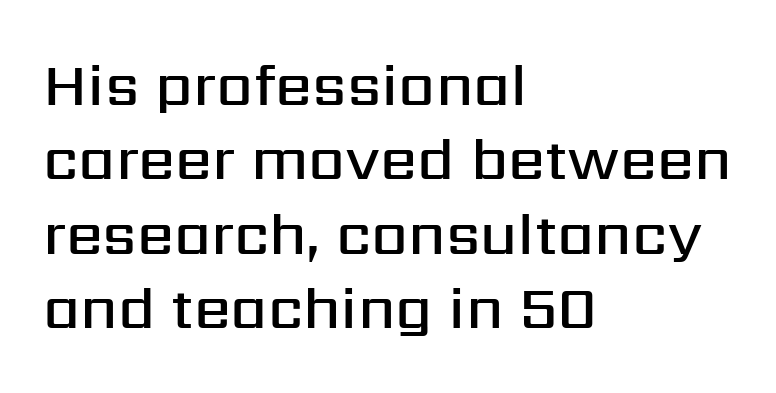
Typographic density is moderately raised because the face is semibold. The paragraph has a hard left edge and a soft right edge. Rendered with straight, roman letterforms. Each word holds together tightly as a unit, with standard inter-letter gaps.
